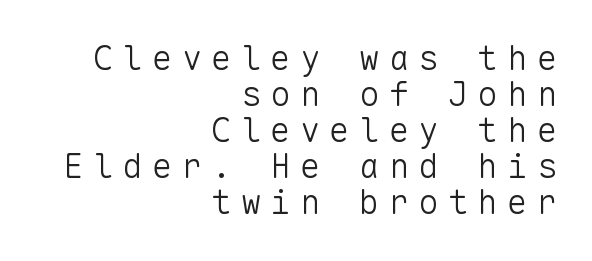
Q: Is the text bold? A: No.
Q: Is the text italic (slanted)? A: No, it is upright.
Q: Is the typeface a serif or a sans-serif typeface? A: Sans-serif.
Q: Is the text underlined? A: No.
Q: How is the paragraph aligned? A: Right-aligned.
Q: Is the spacing between letters normal or unusually wide? A: Unusually wide.
Q: Is the spacing between lines tight, normal or loose? A: Tight.
Q: Width (condensed, normal, or wide)? A: Normal.
Q: Stroke contrast? A: Low.
Q: x-height? A: Medium.
Q: Monospaced? A: Yes.
